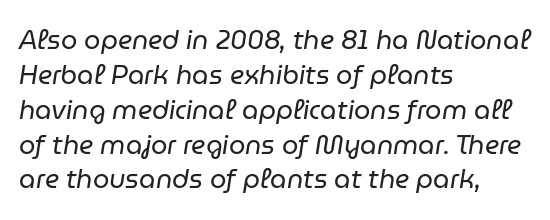
{"italic": "yes", "lean": "right", "slant_degrees": 9, "bold": "no", "underline": "no", "align": "left", "line_spacing": "normal", "line_spacing_ratio": 1.34, "letter_spacing": "normal", "letter_spacing_em": 0.0, "glyph_px": 26}
